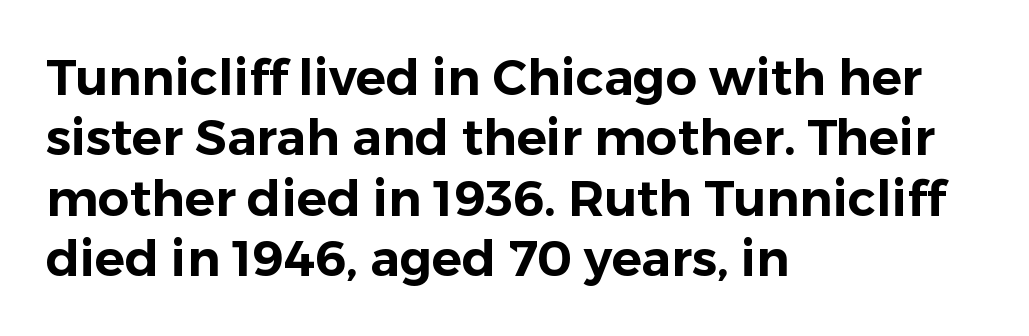
Q: Is the text italic (slanted)? A: No, it is upright.
Q: Is the typeface a serif or a sans-serif typeface? A: Sans-serif.
Q: Is the text underlined? A: No.
Q: How is the paragraph aligned? A: Left-aligned.
Q: Is the spacing between letters normal or unusually wide? A: Normal.
Q: Width (condensed, normal, or wide)? A: Normal.
Q: Stroke contrast? A: Low.
Q: x-height? A: Medium.
Q: Monospaced? A: No.
